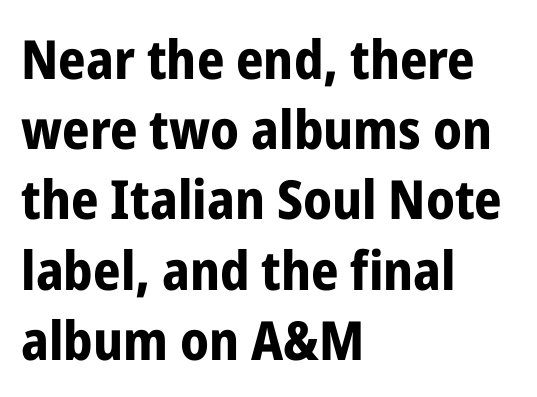
The image shows 54 px bold, condensed sans-serif type, upright; set left-aligned, normal line spacing (1.3x), normal letter spacing, not underlined; low stroke contrast and a medium x-height.
